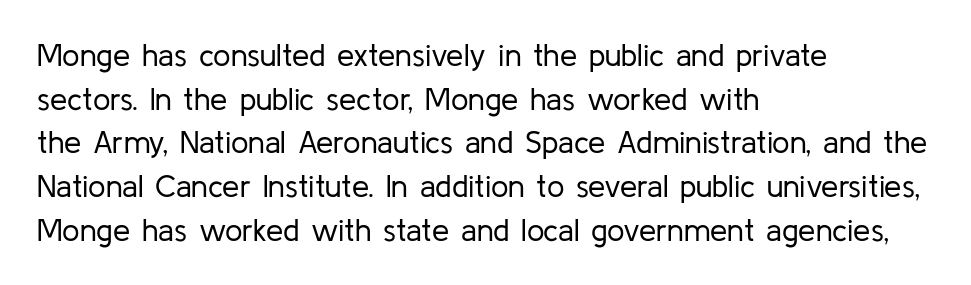
{"serif": "no", "italic": "no", "bold": "no", "weight": "regular", "width": "normal", "stroke_contrast": "low", "x_height": "medium", "monospaced": "no", "underline": "no", "align": "left", "line_spacing": "normal", "line_spacing_ratio": 1.41, "letter_spacing": "normal", "letter_spacing_em": 0.0, "glyph_px": 31}
